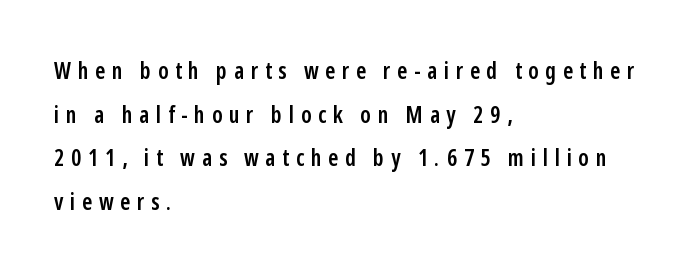
Q: Is the text bold? A: Semi-bold.
Q: Is the text italic (slanted)? A: No, it is upright.
Q: Is the text underlined? A: No.
Q: How is the paragraph aligned? A: Left-aligned.
Q: Is the spacing between letters normal or unusually wide? A: Unusually wide.
Q: Is the spacing between lines tight, normal or loose? A: Loose.
